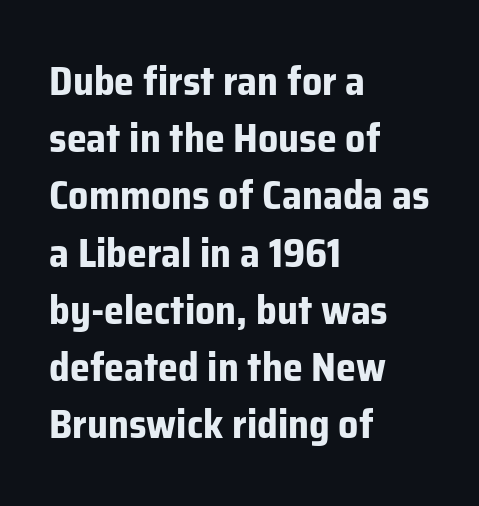
Q: Is the text bold? A: Yes.
Q: Is the text italic (slanted)? A: No, it is upright.
Q: Is the typeface a serif or a sans-serif typeface? A: Sans-serif.
Q: Is the text underlined? A: No.
Q: How is the paragraph aligned? A: Left-aligned.
Q: Is the spacing between letters normal or unusually wide? A: Normal.
Q: Is the spacing between lines tight, normal or loose? A: Normal.
Q: Width (condensed, normal, or wide)? A: Normal.
Q: Stroke contrast? A: Low.
Q: x-height? A: Medium.
Q: Monospaced? A: No.
